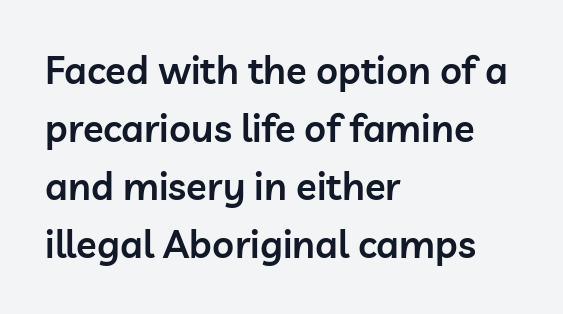
Each new line begins a customary step beneath the previous one. Here the designer chose a conventional face with non-uniform glyph widths. How heavy is the stroke? Medium-heavy — a semibold, shy of bold. The horizontal fit of the characters is conventional and even. You can tell it's not italic because the verticals are truly vertical.
